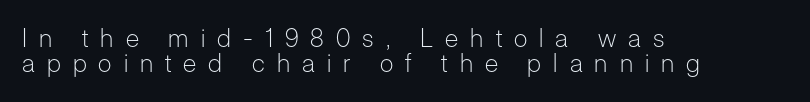
A roman cut, with each character standing at attention. Descender tails drop into unmarked territory. If you measured baseline to baseline, you'd find a short distance. Compared with typical body copy, the letter spacing here is much looser. Short and long lines alike share a common starting point at left. No extra ink here — the face is not bold.
